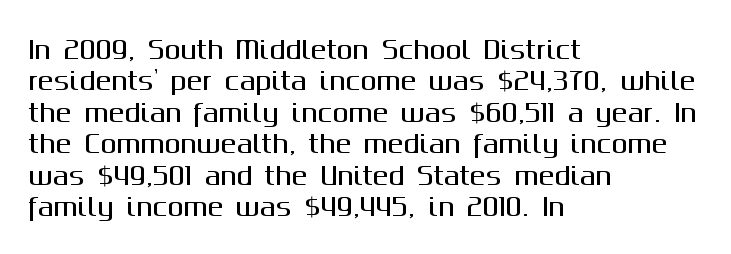
Here the glyphs are tracked normally, forming tight word shapes. Type without underlining. A roman cut, with each character standing at attention. A classic flush-left, rag-right setting is used for this passage.
